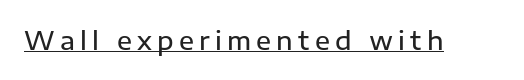
Q: Is the text bold? A: Semi-bold.
Q: Is the text italic (slanted)? A: No, it is upright.
Q: Is the text underlined? A: Yes.
Q: Is the spacing between letters normal or unusually wide? A: Unusually wide.
